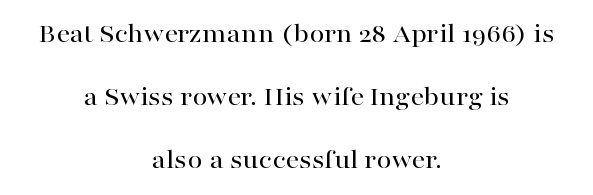
Alignment: centered. Widely set lines give the paragraph a tall, airy silhouette. Designer's note — italics off, roman on. Tracking value appears to be zero — textbook default spacing. Glance below the letters and you will spot only blank space.
